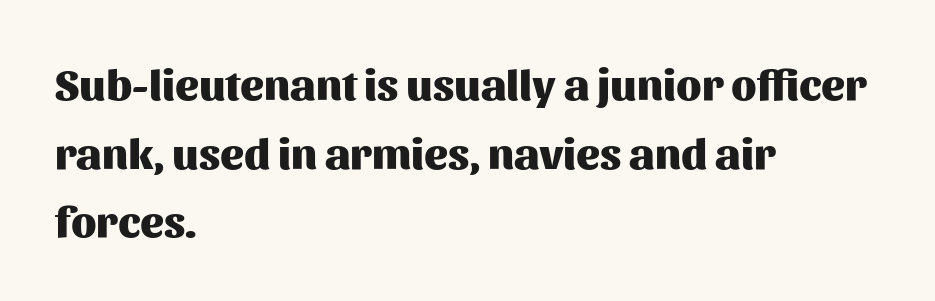
The image shows 44 px heavy sans-serif type, upright; set left-aligned, normal line spacing (1.56x), normal letter spacing, not underlined; medium stroke contrast and a medium x-height.
